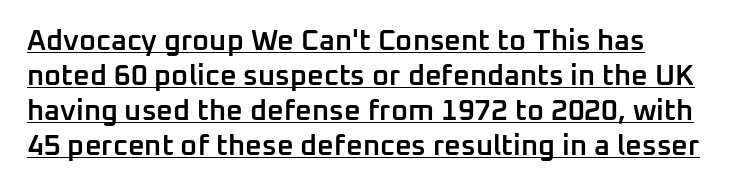
The image shows 29 px semibold sans-serif type, upright; set left-aligned, line spacing 1.21x, normal letter spacing, underlined; low stroke contrast and a medium x-height.
